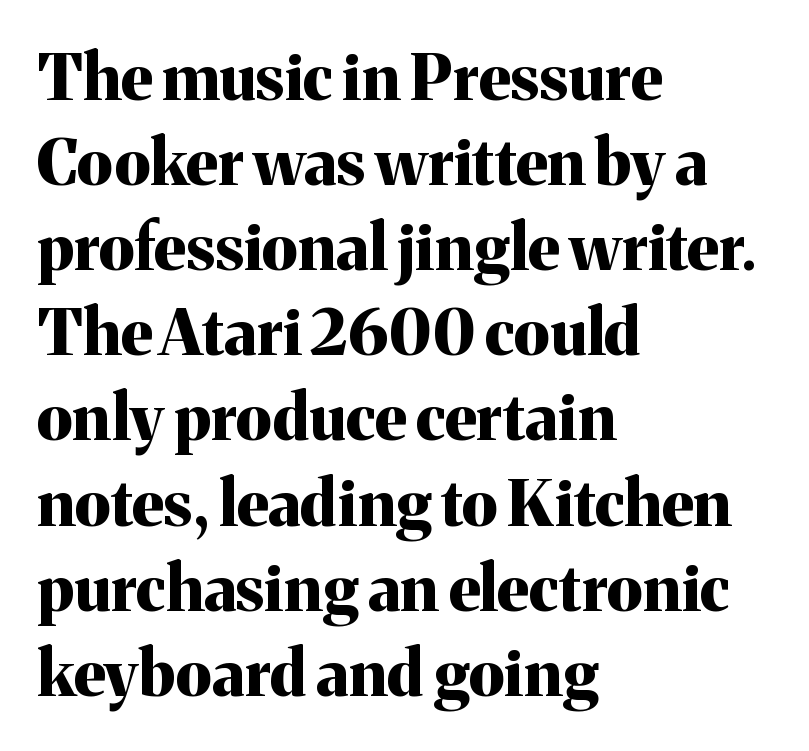
{"serif": "yes", "italic": "no", "bold": "yes", "weight": "bold", "width": "normal", "stroke_contrast": "medium", "x_height": "medium", "monospaced": "no", "underline": "no", "align": "left", "line_spacing": "normal", "line_spacing_ratio": 1.33, "letter_spacing": "normal", "letter_spacing_em": 0.0, "glyph_px": 64}
